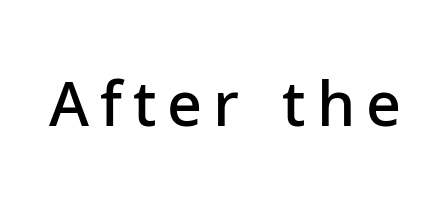
{"serif": "no", "italic": "no", "bold": "semi", "weight": "semibold", "width": "normal", "stroke_contrast": "low", "x_height": "medium", "monospaced": "no", "underline": "no", "glyph_px": 61}
